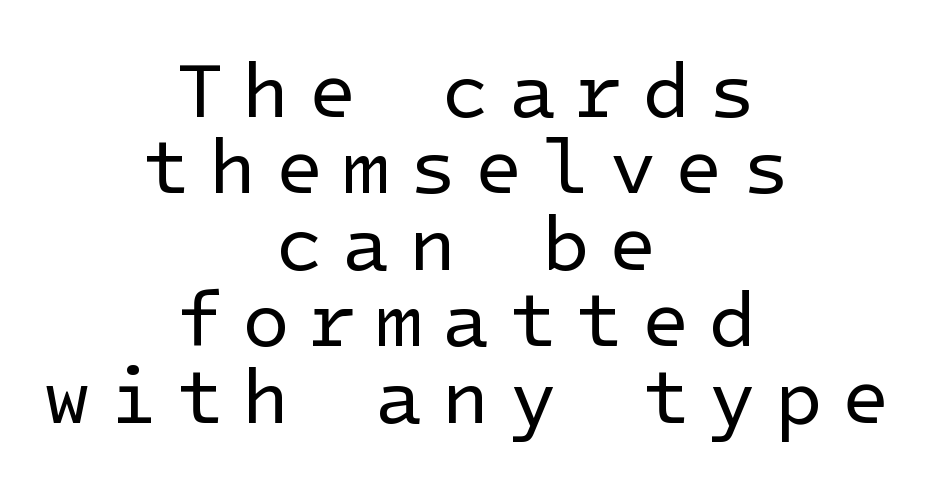
Regarding serifs, this sample does without them. This is roman type, the default non-slanted kind. Characters follow at a spacing far wider than the type designer built in. The font is comparable to plain body text, perhaps lighter.
